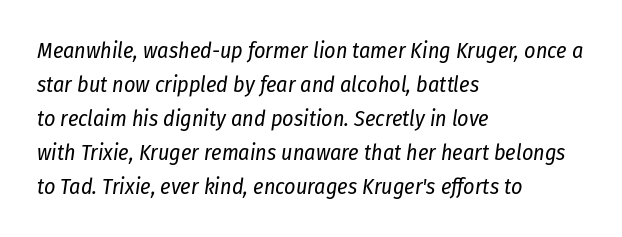
Q: Is the text bold? A: No.
Q: Is the text italic (slanted)? A: Yes, it leans right by about 8 degrees.
Q: Is the text underlined? A: No.
Q: How is the paragraph aligned? A: Left-aligned.
Q: Is the spacing between letters normal or unusually wide? A: Normal.
Q: Is the spacing between lines tight, normal or loose? A: Normal.
